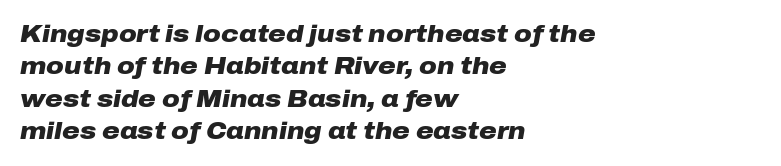
These words are printed bold, with thick strokes throughout. Unmarked baselines from the first word to the last. The paragraph has a hard left edge and a soft right edge. Nothing unusual about the tracking: characters are spaced as the font intends.
